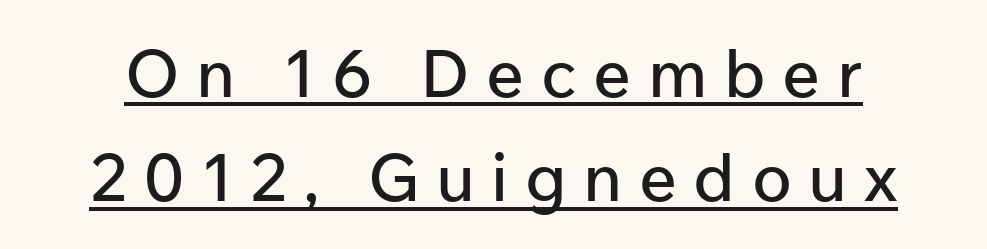
{"serif": "no", "italic": "no", "width": "normal", "stroke_contrast": "low", "x_height": "medium", "monospaced": "no", "underline": "yes", "line_spacing": "normal", "line_spacing_ratio": 1.58, "letter_spacing": "wide", "letter_spacing_em": 0.25, "glyph_px": 66}
